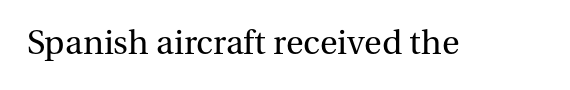
{"serif": "yes", "italic": "no", "bold": "no", "weight": "regular", "width": "normal", "stroke_contrast": "medium", "x_height": "medium", "monospaced": "no", "underline": "no", "letter_spacing": "normal", "letter_spacing_em": 0.0, "glyph_px": 36}
